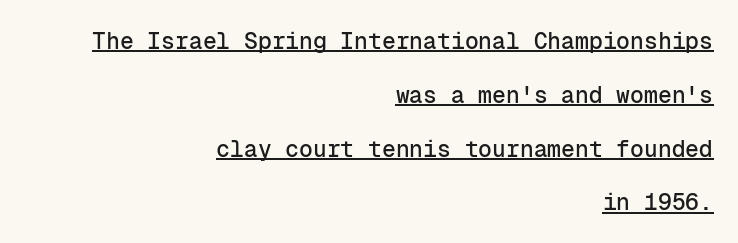
The image shows 23 px text type, upright; set right-aligned, loose line spacing (2.34x), normal letter spacing, underlined.
